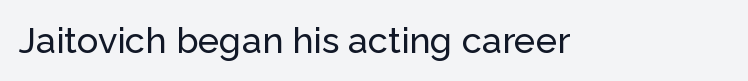
You could not count columns in this text — the font is proportionally spaced. This is roman type, the default non-slanted kind. Short note: letters normally spaced. Clear beneath every line of the passage. Font category for this specimen: sans-serif.
